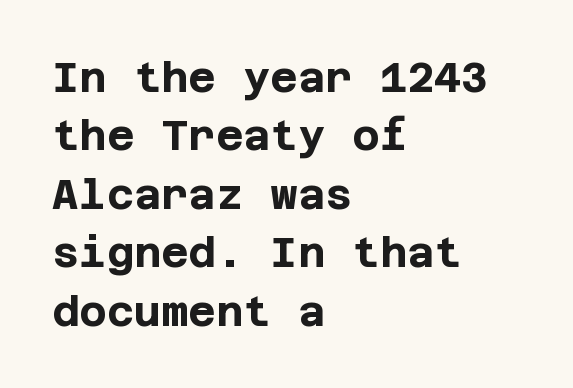
{"serif": "no", "italic": "no", "bold": "yes", "weight": "bold", "width": "normal", "stroke_contrast": "low", "x_height": "large", "underline": "no", "align": "left", "line_spacing": "normal", "line_spacing_ratio": 1.39, "letter_spacing": "normal", "letter_spacing_em": 0.0, "glyph_px": 42}
